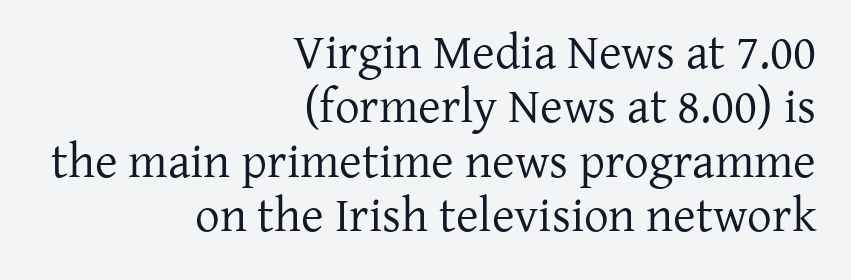
{"serif": "yes", "italic": "no", "bold": "no", "weight": "regular", "width": "normal", "stroke_contrast": "low", "x_height": "medium", "monospaced": "no", "underline": "no", "align": "right", "line_spacing": "tight", "line_spacing_ratio": 1.11, "letter_spacing": "normal", "letter_spacing_em": 0.0, "glyph_px": 49}
